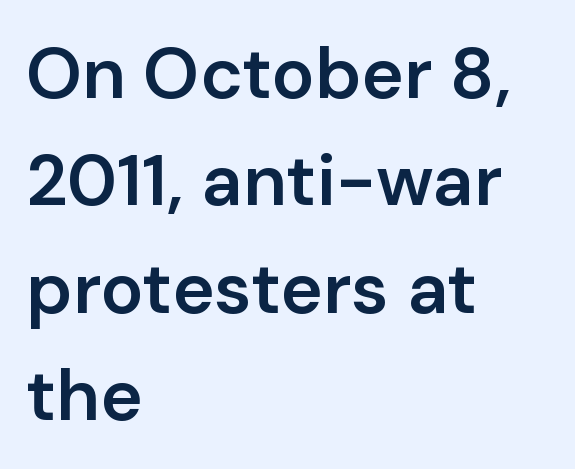
Weight: semibold (demi). You could not count columns in this text — the font is proportionally spaced. Is there much room between lines? A standard amount, neither cramped nor airy. Layout note: lines flush left. Ascenders rise straight up at ninety degrees. The tracking reads as untouched default to a designer's eye.
